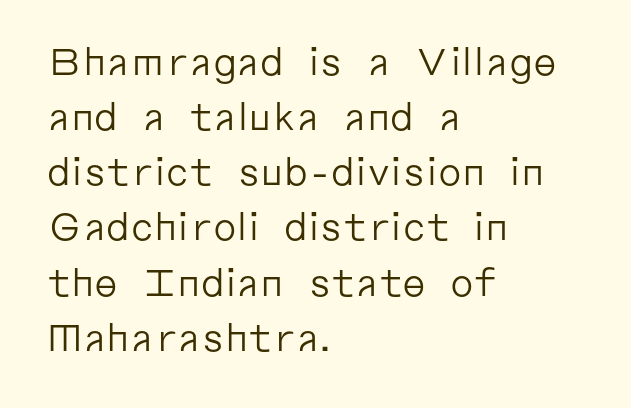
The image shows 37 px regular-weight sans-serif type, upright; set left-aligned, normal line spacing (1.49x), normal letter spacing, not underlined; low stroke contrast and a medium x-height.
